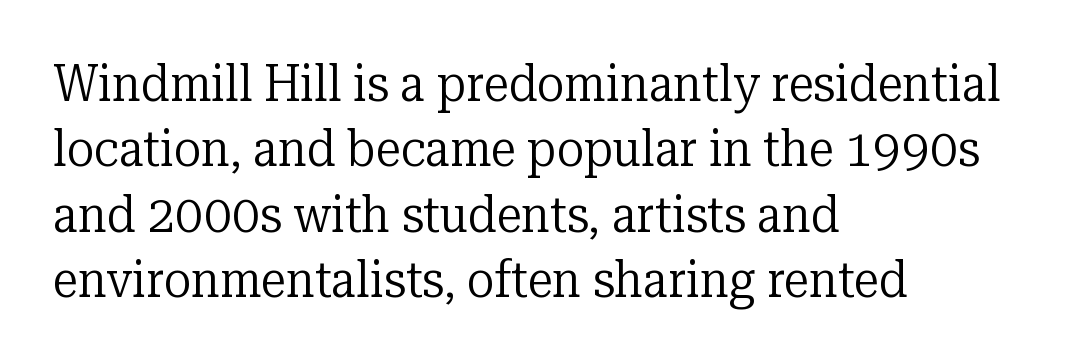
Q: Is the text bold? A: No.
Q: Is the text italic (slanted)? A: No, it is upright.
Q: Is the typeface a serif or a sans-serif typeface? A: Serif.
Q: Is the text underlined? A: No.
Q: How is the paragraph aligned? A: Left-aligned.
Q: Is the spacing between letters normal or unusually wide? A: Normal.
Q: Is the spacing between lines tight, normal or loose? A: Normal.
Q: Width (condensed, normal, or wide)? A: Normal.
Q: Stroke contrast? A: Low.
Q: x-height? A: Medium.
Q: Monospaced? A: No.
